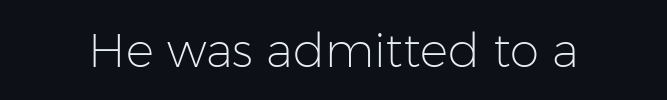
Classification — sans serif. These lines keep a tight, regular rhythm from letter to letter. Note the varied advance widths — an 'i' is clearly narrower than an 'm'. Nope, not italic — everything's standing straight.
